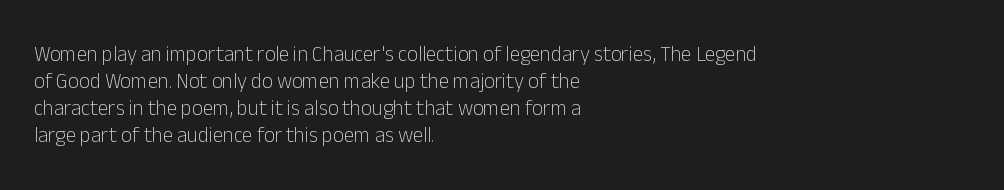
Q: Is the text bold? A: No.
Q: Is the text italic (slanted)? A: No, it is upright.
Q: Is the text underlined? A: No.
Q: How is the paragraph aligned? A: Left-aligned.
Q: Is the spacing between letters normal or unusually wide? A: Normal.
Q: Is the spacing between lines tight, normal or loose? A: Normal.
